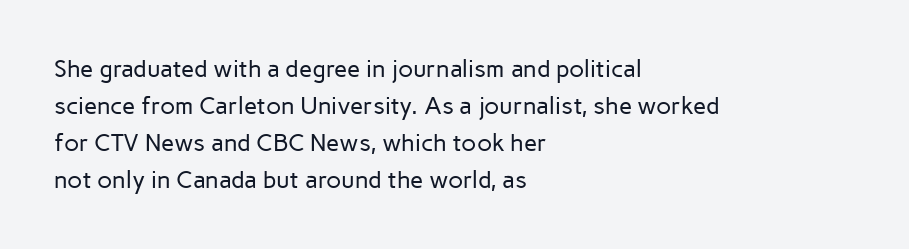
Vertical strokes here are truly vertical. Every row of glyphs begins at an identical x-position on the left. Between one letter and the next there's only the usual sliver of space. Only glyphs here, with clear space below each row.
